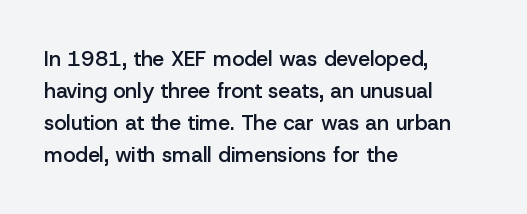
Q: Is the text bold? A: Semi-bold.
Q: Is the text italic (slanted)? A: No, it is upright.
Q: Is the text underlined? A: No.
Q: How is the paragraph aligned? A: Left-aligned.
Q: Is the spacing between letters normal or unusually wide? A: Normal.
Q: Is the spacing between lines tight, normal or loose? A: Normal.
